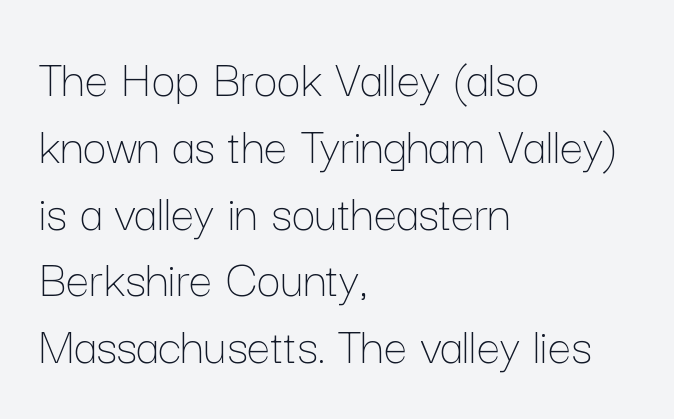
Q: Is the text bold? A: No.
Q: Is the text italic (slanted)? A: No, it is upright.
Q: Is the text underlined? A: No.
Q: How is the paragraph aligned? A: Left-aligned.
Q: Is the spacing between letters normal or unusually wide? A: Normal.
Q: Is the spacing between lines tight, normal or loose? A: Normal.
Q: Width (condensed, normal, or wide)? A: Normal.
Q: Stroke contrast? A: Low.
Q: x-height? A: Medium.
Q: Monospaced? A: No.
